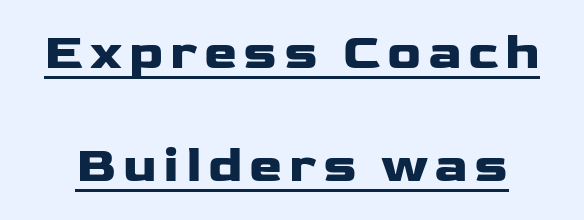
One glance says open: line gaps are wider than usual. A typesetter would mark this as roman, not italic. Bold? Absolutely — the strokes are thick and heavy. Serif or sans? Sans — the stroke terminals are bare. The words here are underlined. Note the varied advance widths — an 'i' is clearly narrower than an 'm'.
